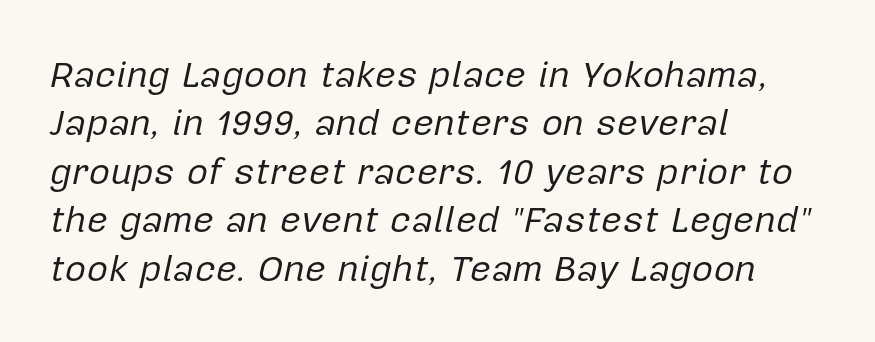
The image shows 37 px regular-weight type, italic (leaning right); set left-aligned, normal line spacing (1.31x), normal letter spacing, not underlined; low stroke contrast and a medium x-height.
